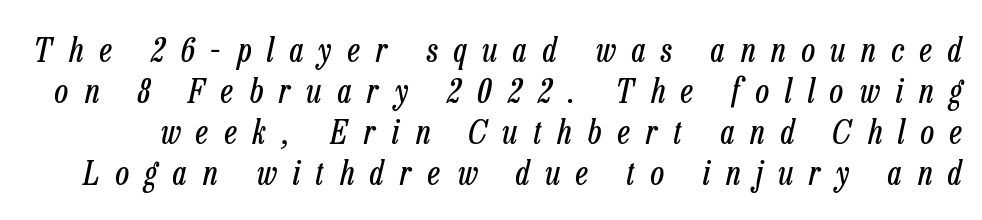
The passage shown is typed in a proportional face where columns would drift. The font is comparable to plain body text, perhaps lighter. Display-style spreading of the glyphs; the letterfit is very open. This rendering features lettering with no underline. You can tell it's italic because the verticals aren't actually vertical.
